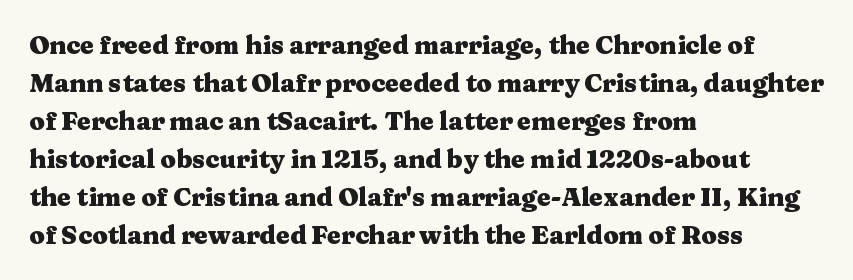
{"italic": "no", "bold": "yes", "underline": "no", "align": "left", "line_spacing": "normal", "line_spacing_ratio": 1.52, "letter_spacing": "normal", "letter_spacing_em": 0.0, "glyph_px": 25}
